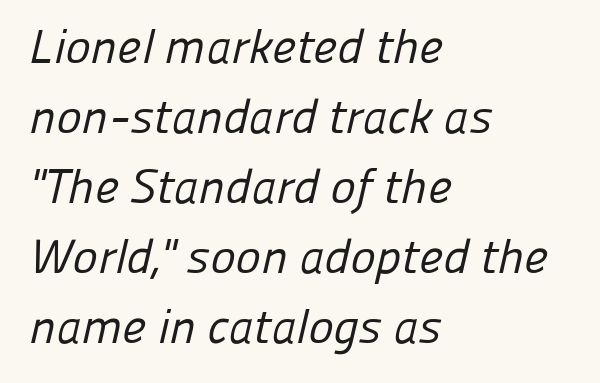
The image shows 48 px regular-weight sans-serif type; set left-aligned, normal line spacing (1.46x), normal letter spacing, not underlined; low stroke contrast and a medium x-height.
